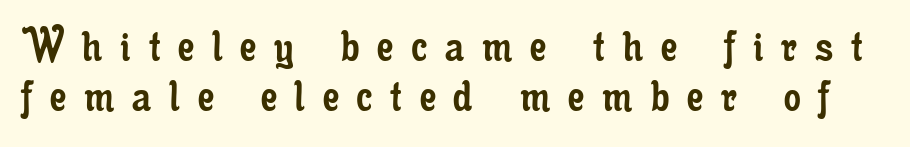
Note the varied advance widths — an 'i' is clearly narrower than an 'm'. Serif or sans? Serif — the stroke terminals have little feet. Honestly, the letter spacing is so wide it's the main thing you notice. Check under the words: just untouched page.
